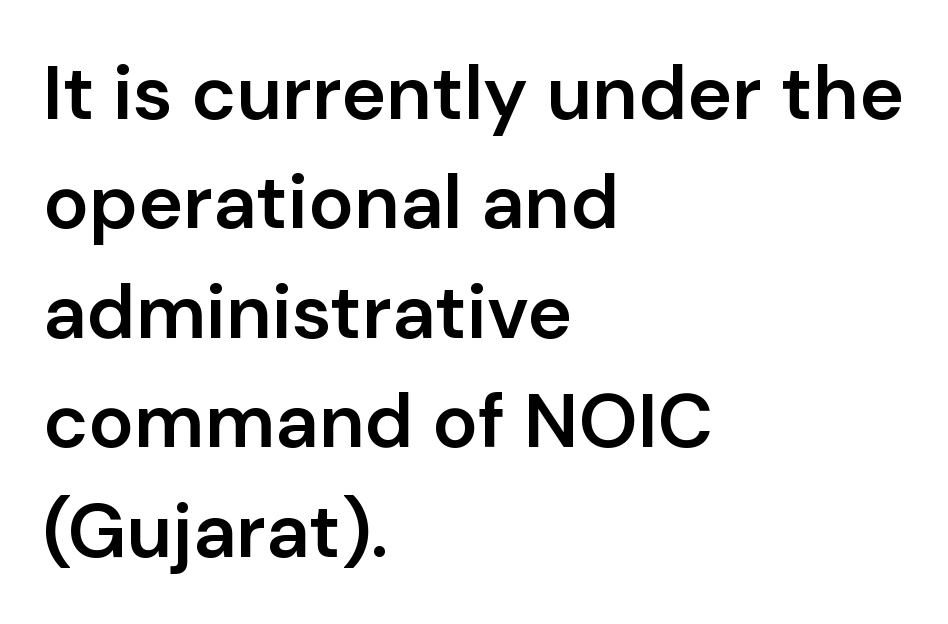
The image shows 76 px semibold sans-serif type, upright; set left-aligned, normal line spacing (1.44x), normal letter spacing, not underlined; low stroke contrast and a medium x-height.
